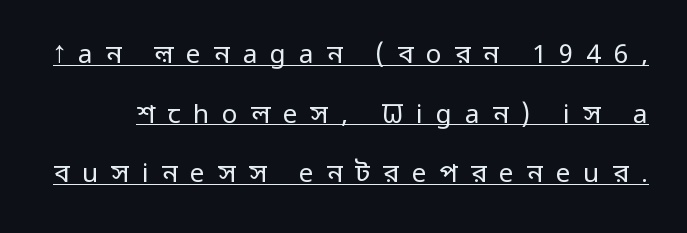
The image shows 26 px text type, upright; set loose line spacing (2.29x), unusually wide letter spacing (+0.5 em), underlined.
